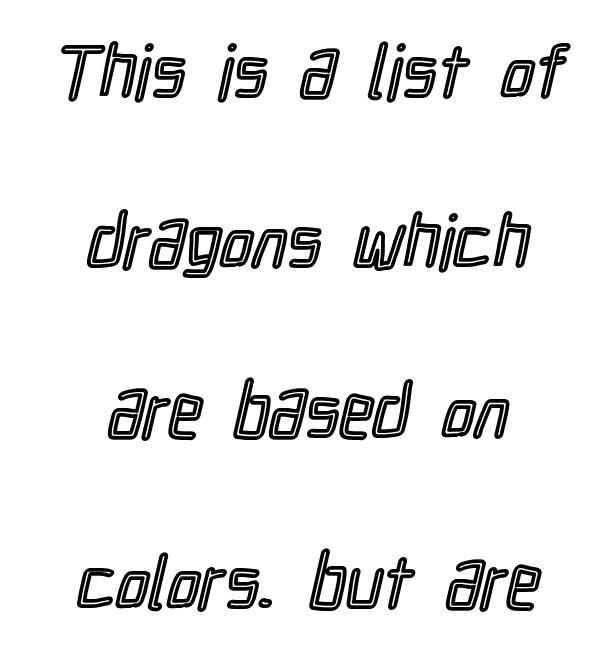
The image shows 74 px condensed type; set centered, loose line spacing (2.3x), normal letter spacing, not underlined; a medium x-height.
